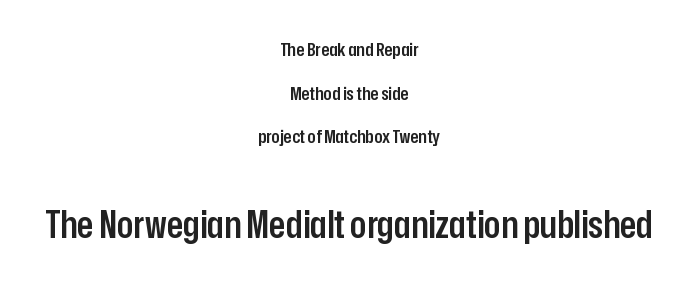
{"serif": "no", "italic": "no", "bold": "semi", "weight": "semibold", "width": "condensed", "stroke_contrast": "low", "x_height": "medium", "monospaced": "no", "underline": "no", "align": "center", "line_spacing": "loose", "line_spacing_ratio": 2.29, "letter_spacing": "normal", "letter_spacing_em": 0.0, "larger_block": "second", "size_ratio": 2.0, "glyph_px": 38}
